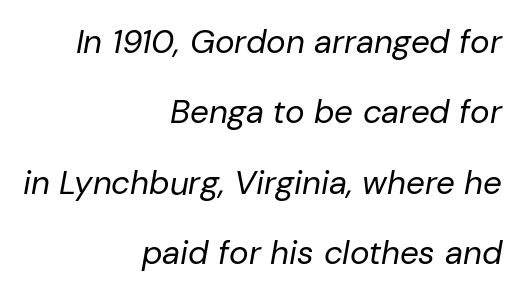
The image shows 33 px regular-weight type, italic (leaning right); set right-aligned, loose line spacing (2.13x), normal letter spacing, not underlined; low stroke contrast and a medium x-height.
